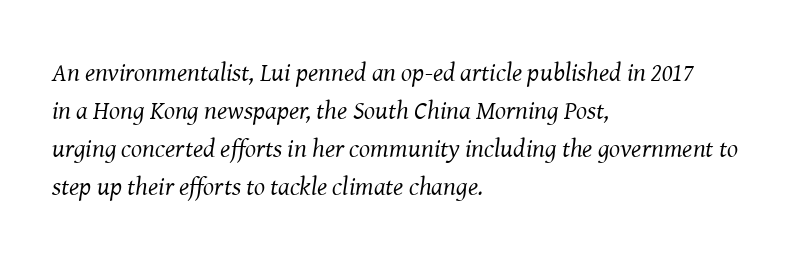
A quiet, ordinary-to-light weight characterises the typeface. Standard letterfit; no display-style spreading of the glyphs. Plain, unruled lines of type. Notice how the passage keeps a crisp vertical edge on the left only. Each new line begins a customary step beneath the previous one.
